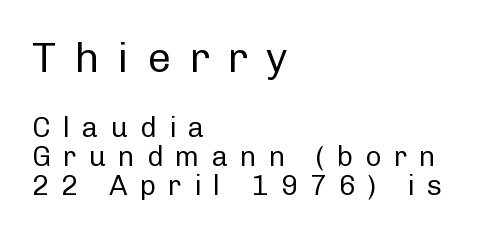
Q: Is the text bold? A: No.
Q: Is the text italic (slanted)? A: No, it is upright.
Q: Is the typeface a serif or a sans-serif typeface? A: Sans-serif.
Q: Is the text underlined? A: No.
Q: How is the paragraph aligned? A: Left-aligned.
Q: Is the spacing between letters normal or unusually wide? A: Unusually wide.
Q: Is the spacing between lines tight, normal or loose? A: Tight.
Q: Which block of text is set in a larger size, the first (top) or the second (bottom)? A: The first (top) one.
Q: Width (condensed, normal, or wide)? A: Normal.
Q: Stroke contrast? A: Low.
Q: x-height? A: Medium.
Q: Monospaced? A: No.
